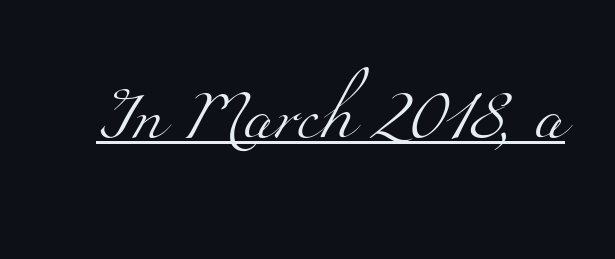
Here the designer chose a conventional face with non-uniform glyph widths. The letterforms sit shoulder to shoulder at normal distance. Vertical stems look standard width or narrower in stroke. Decoration check: the copy is underlined.
